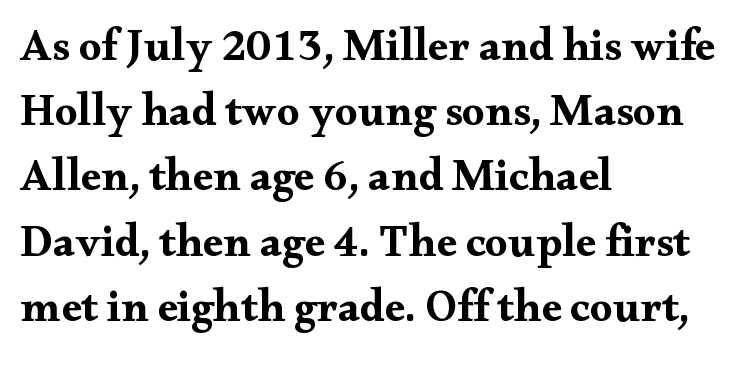
The image shows 45 px bold, wide serif type, upright; set left-aligned, normal line spacing (1.45x), normal letter spacing, not underlined; medium stroke contrast and a small x-height.
